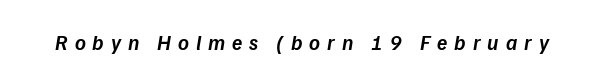
The letterforms stand isolated, each surrounded by extra space. These lines were composed using italics. Every letter is mildly thick-stroked: semibold rather than bold. The baseline area is clear.
